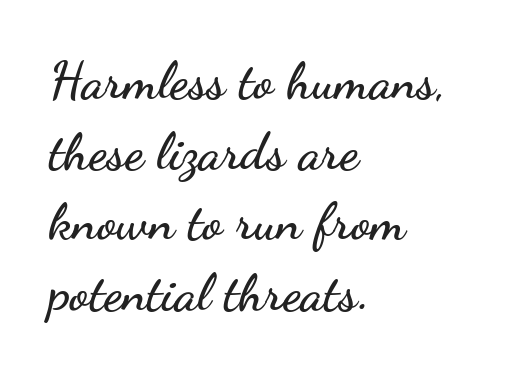
This sample uses plain, unmodified letter spacing. The text block is weighted toward the left margin, trailing off unevenly rightward. In terms of letterform style, serifs are entirely absent.
